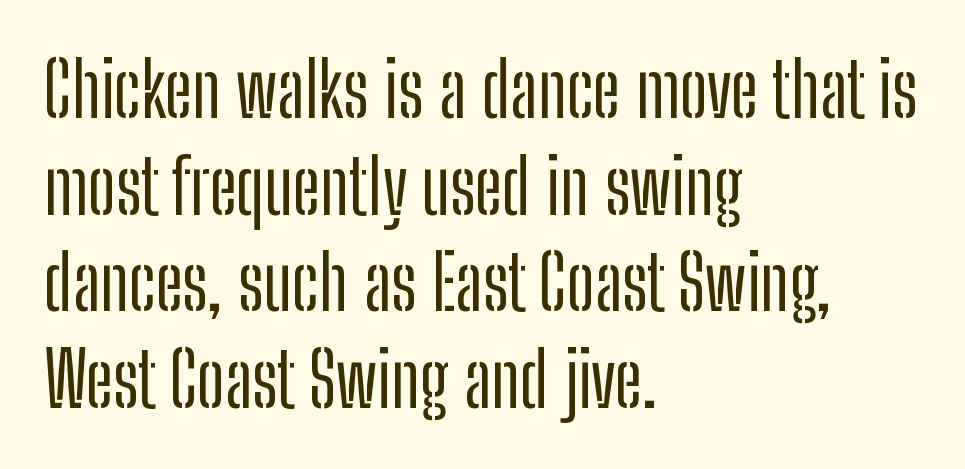
The image shows 75 px condensed sans-serif type, upright; set left-aligned, normal line spacing (1.29x), normal letter spacing, not underlined; low stroke contrast and a medium x-height.
